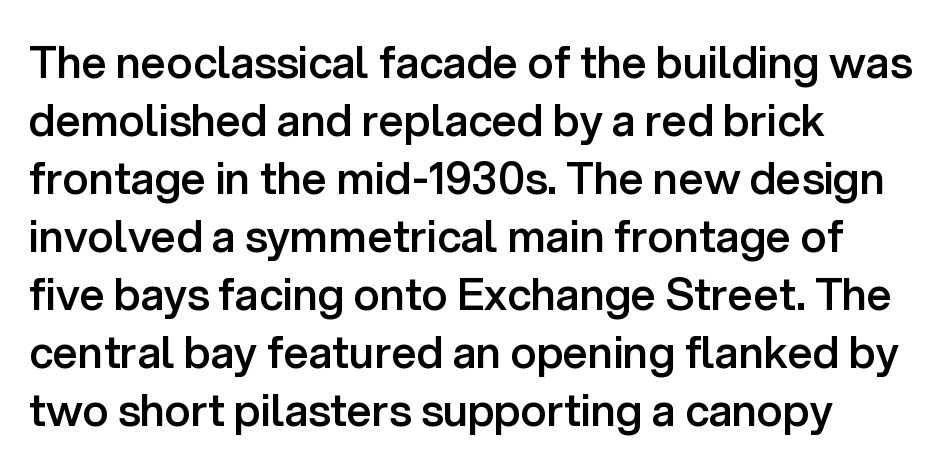
The image shows 44 px semibold sans-serif type, upright; set left-aligned, normal line spacing (1.32x), normal letter spacing, not underlined; low stroke contrast and a medium x-height.
